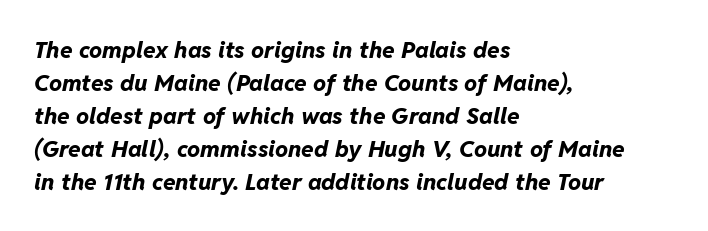
{"italic": "yes", "lean": "right", "slant_degrees": 11, "bold": "yes", "underline": "no", "align": "left", "line_spacing": "normal", "line_spacing_ratio": 1.43, "letter_spacing": "normal", "letter_spacing_em": 0.0, "glyph_px": 23}
